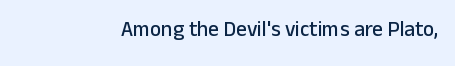
{"italic": "no", "underline": "no", "letter_spacing": "normal", "letter_spacing_em": 0.0, "glyph_px": 21}
